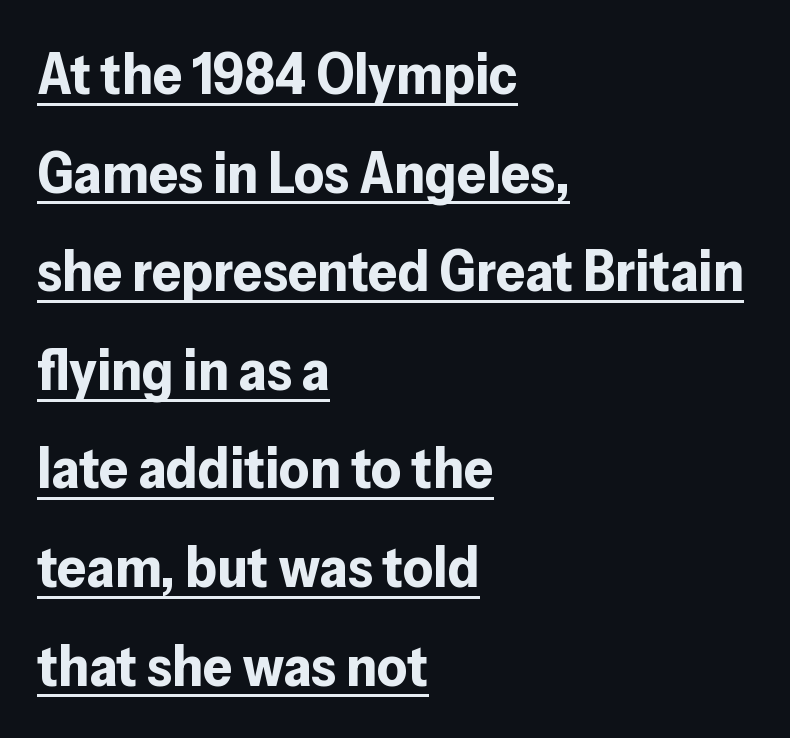
The sample has been set heavy, in full bold. The leading is moderate, giving the passage an even texture. Does the copy run flush right? No — it runs flush left. Honestly, the underline is the first thing you notice here. Between one letter and the next there's only the usual sliver of space.
